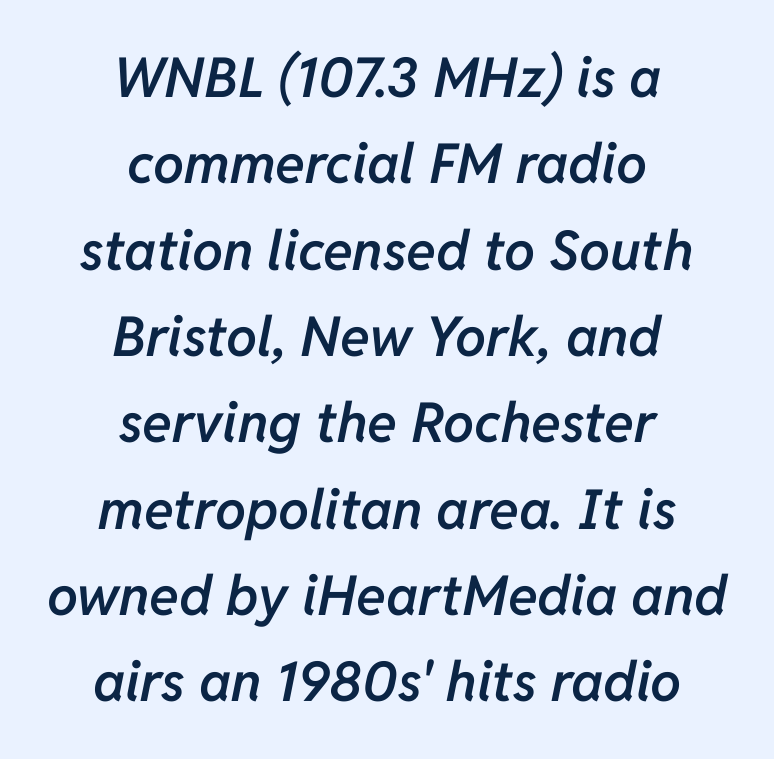
{"italic": "yes", "lean": "right", "slant_degrees": 11, "bold": "semi", "weight": "semibold", "width": "normal", "stroke_contrast": "low", "x_height": "medium", "monospaced": "no", "underline": "no", "align": "center", "line_spacing": "normal", "line_spacing_ratio": 1.57, "letter_spacing": "normal", "letter_spacing_em": 0.0, "glyph_px": 55}
